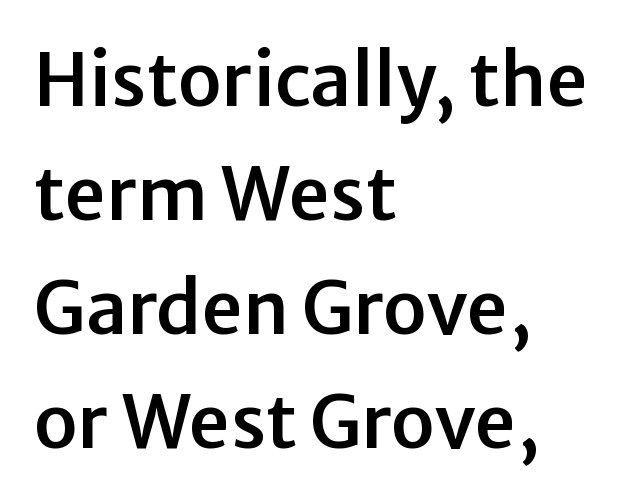
Notice how the stems are strictly vertical — no italics here. Notice how the passage keeps a crisp vertical edge on the left only. Tracking value appears to be zero — textbook default spacing. Each letter keeps its own natural width here, so spacing adapts to shape.
